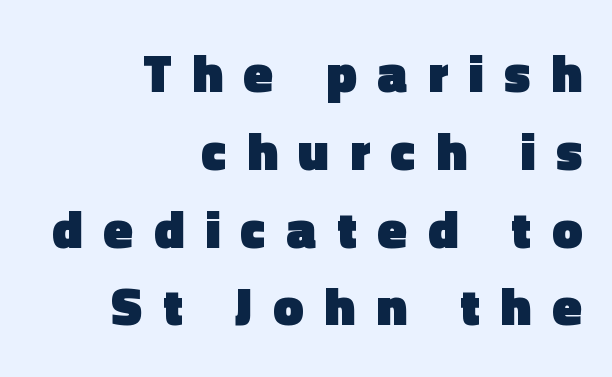
{"serif": "no", "italic": "no", "bold": "yes", "weight": "heavy", "width": "normal", "x_height": "medium", "monospaced": "no", "underline": "no", "align": "right", "line_spacing": "normal", "line_spacing_ratio": 1.44, "letter_spacing": "wide", "letter_spacing_em": 0.38, "glyph_px": 54}
